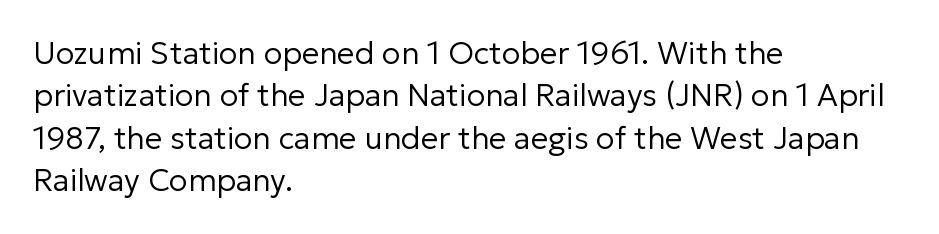
The image shows 31 px regular-weight sans-serif type, upright; set left-aligned, normal line spacing (1.37x), normal letter spacing, not underlined; low stroke contrast and a medium x-height.
